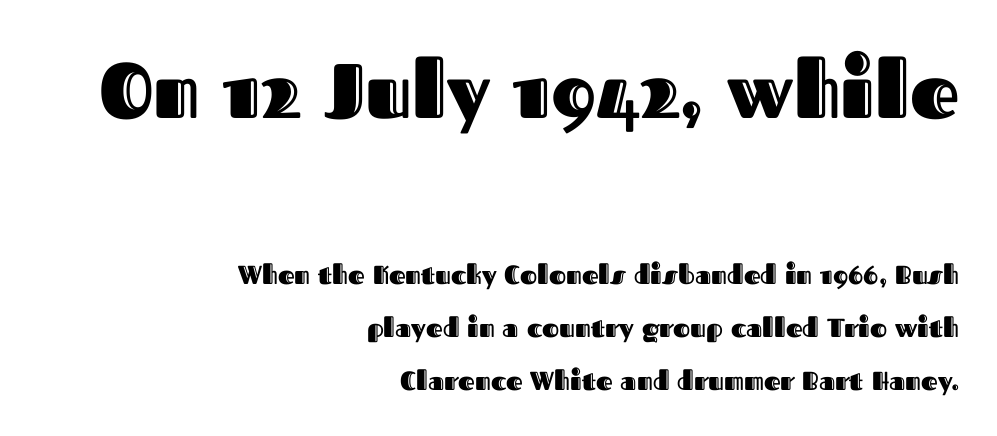
The rendering uses natural spacing where letterforms have individual widths. Leading: increased. Default kerning and tracking; the words read as compact shapes. Larger block? The one above; the one below is distinctly smaller. It's the straight-up-and-down kind of type. The area under the type is left untouched.
